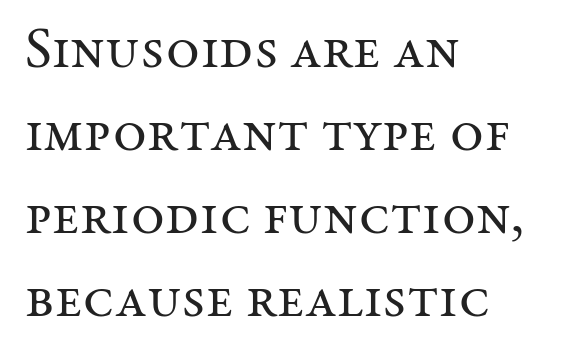
Q: Is the text bold? A: No.
Q: Is the text italic (slanted)? A: No, it is upright.
Q: Is the typeface a serif or a sans-serif typeface? A: Serif.
Q: Is the text underlined? A: No.
Q: How is the paragraph aligned? A: Left-aligned.
Q: Is the spacing between letters normal or unusually wide? A: Normal.
Q: Is the spacing between lines tight, normal or loose? A: Normal.
Q: Width (condensed, normal, or wide)? A: Normal.
Q: Stroke contrast? A: Medium.
Q: x-height? A: Medium.
Q: Monospaced? A: No.
